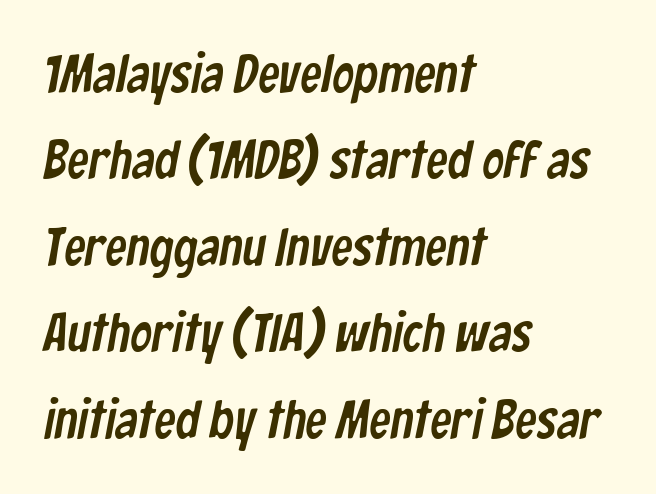
Q: Is the typeface a serif or a sans-serif typeface? A: Sans-serif.
Q: Is the text underlined? A: No.
Q: How is the paragraph aligned? A: Left-aligned.
Q: Is the spacing between letters normal or unusually wide? A: Normal.
Q: Is the spacing between lines tight, normal or loose? A: Normal.
Q: Width (condensed, normal, or wide)? A: Condensed.
Q: Stroke contrast? A: Low.
Q: x-height? A: Medium.
Q: Monospaced? A: No.
